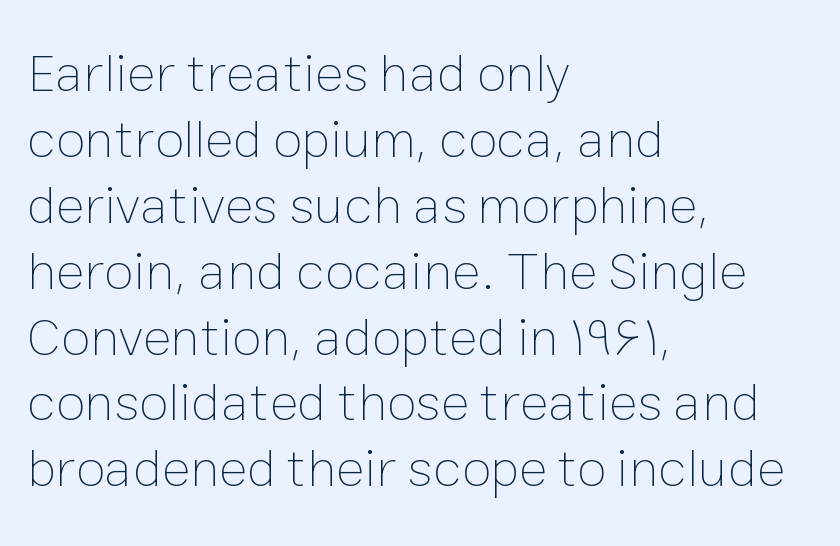
Q: Is the text bold? A: No.
Q: Is the text italic (slanted)? A: No, it is upright.
Q: Is the text underlined? A: No.
Q: How is the paragraph aligned? A: Left-aligned.
Q: Is the spacing between letters normal or unusually wide? A: Normal.
Q: Width (condensed, normal, or wide)? A: Normal.
Q: Stroke contrast? A: Low.
Q: x-height? A: Medium.
Q: Monospaced? A: No.
